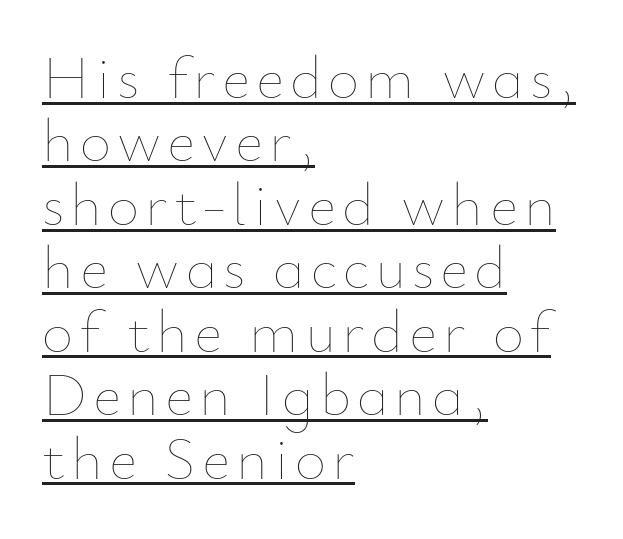
You could not count columns in this text — the font is proportionally spaced. This is the regular roman posture of the typeface. Has an underline been added? It has. Ink coverage per letter is moderate at most. Summary of vertical rhythm: compact, with narrow interline spacing.
